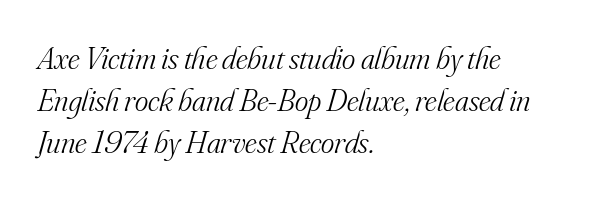
Plain, unruled lines of type. The letterforms sit shoulder to shoulder at normal distance. The passage shown is typed in a proportional face where columns would drift. You can tell it's italic because the verticals aren't actually vertical.
